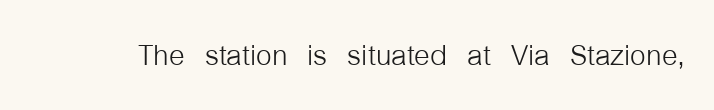
The image shows 40 px light, condensed sans-serif type, upright; set normal letter spacing, not underlined; low stroke contrast and a medium x-height.
